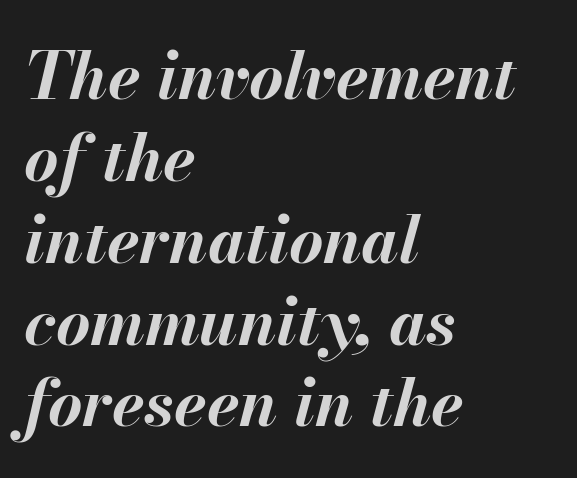
Q: Is the text bold? A: Yes.
Q: Is the text italic (slanted)? A: Yes, it leans right by about 13 degrees.
Q: Is the text underlined? A: No.
Q: How is the paragraph aligned? A: Left-aligned.
Q: Is the spacing between letters normal or unusually wide? A: Normal.
Q: Width (condensed, normal, or wide)? A: Normal.
Q: Stroke contrast? A: Medium.
Q: x-height? A: Small.
Q: Monospaced? A: No.
